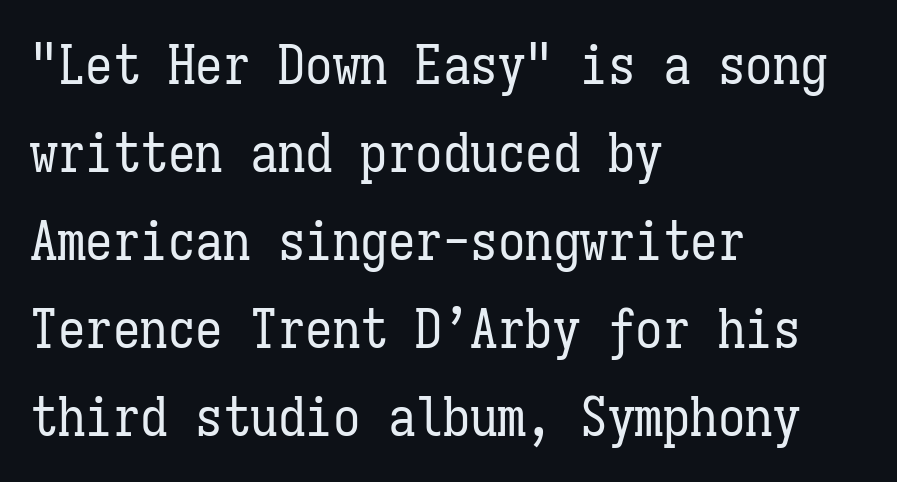
Q: Is the text bold? A: No.
Q: Is the text italic (slanted)? A: No, it is upright.
Q: Is the text underlined? A: No.
Q: How is the paragraph aligned? A: Left-aligned.
Q: Is the spacing between letters normal or unusually wide? A: Normal.
Q: Is the spacing between lines tight, normal or loose? A: Normal.
Q: Width (condensed, normal, or wide)? A: Condensed.
Q: Stroke contrast? A: Low.
Q: x-height? A: Medium.
Q: Monospaced? A: Yes.
